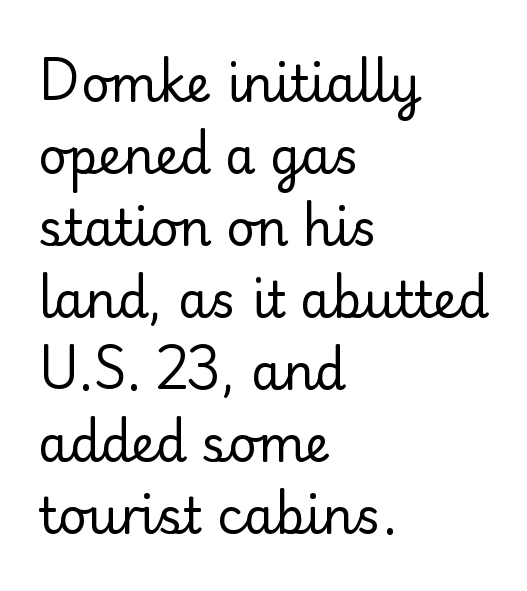
{"serif": "yes", "italic": "no", "bold": "no", "weight": "regular", "width": "normal", "stroke_contrast": "low", "x_height": "small", "monospaced": "no", "underline": "no", "align": "left", "line_spacing": "normal", "line_spacing_ratio": 1.47, "letter_spacing": "normal", "letter_spacing_em": 0.0, "glyph_px": 49}
